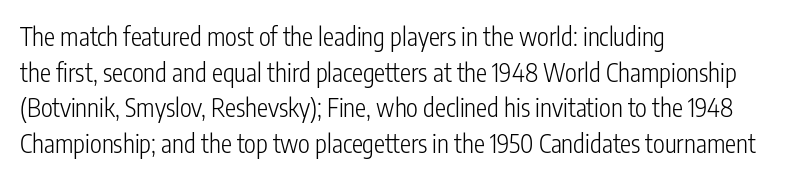
No word sits above an underline. These lines stack with their left ends in a neat column. The line-height multiplier appears to be the usual default. Ordinary non-slanted type is in use. Students, note that the glyphs here touch the page at normal intervals.
